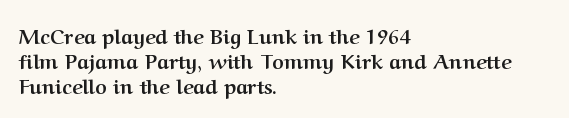
The image shows 20 px bold type, upright; set left-aligned, line spacing 1.24x, normal letter spacing, not underlined.
